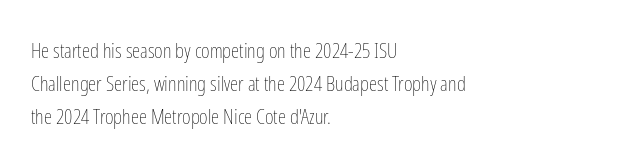
The face looks like a standard text weight, possibly lighter. Short and long lines alike share a common starting point at left. Vertically, the passage feels balanced, rows spaced as you'd expect. A bare baseline throughout the passage. Here the glyphs are tracked normally, forming tight word shapes.
